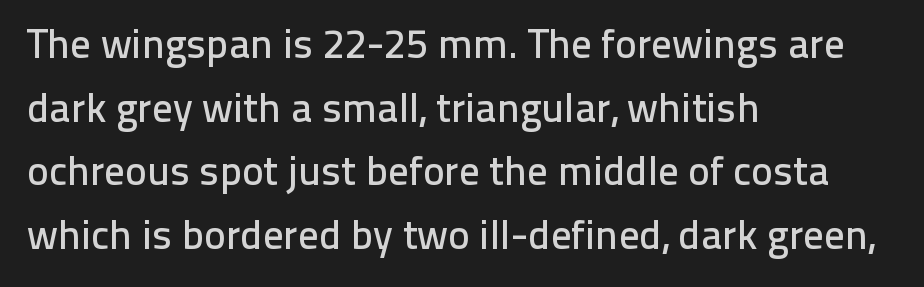
Q: Is the text italic (slanted)? A: No, it is upright.
Q: Is the typeface a serif or a sans-serif typeface? A: Sans-serif.
Q: Is the text underlined? A: No.
Q: How is the paragraph aligned? A: Left-aligned.
Q: Is the spacing between letters normal or unusually wide? A: Normal.
Q: Is the spacing between lines tight, normal or loose? A: Normal.
Q: Width (condensed, normal, or wide)? A: Normal.
Q: Stroke contrast? A: Low.
Q: x-height? A: Medium.
Q: Monospaced? A: No.
